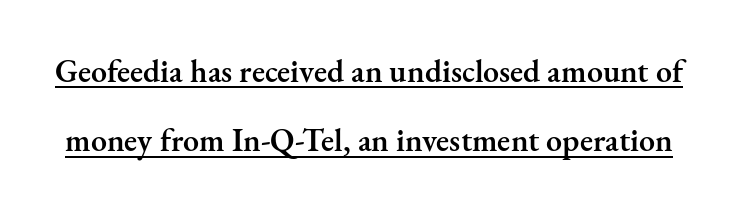
{"serif": "yes", "italic": "no", "bold": "semi", "weight": "semibold", "width": "normal", "stroke_contrast": "medium", "x_height": "small", "monospaced": "no", "underline": "yes", "line_spacing": "loose", "line_spacing_ratio": 2.17, "letter_spacing": "normal", "letter_spacing_em": 0.0, "glyph_px": 32}
